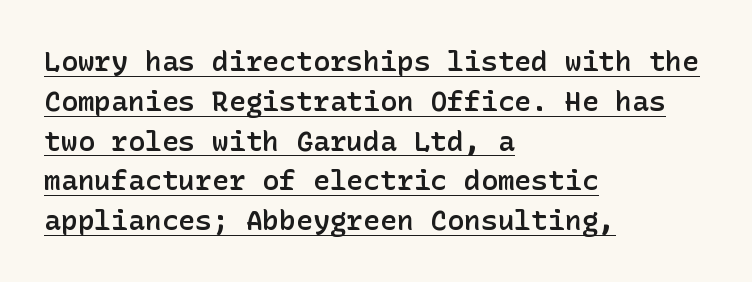
Does the type have serifs? No, each stem ends abruptly. Reading down the column, the eye jumps a familiar distance to each next line. Does the copy run flush right? No — it runs flush left. Typesetter's note: demi weight, one step under bold. These lines keep a tight, regular rhythm from letter to letter.
